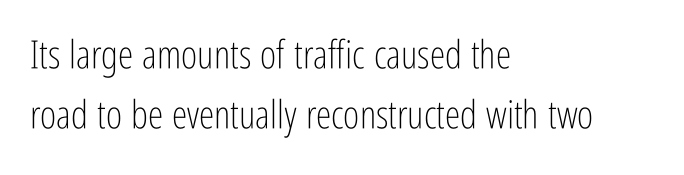
Each letter keeps its own natural width here, so spacing adapts to shape. Weight: not bold — regular or lighter. Is there much room between lines? A standard amount, neither cramped nor airy. Clear beneath every line of the passage. This sample uses plain, unmodified letter spacing. Posture: vertical.
